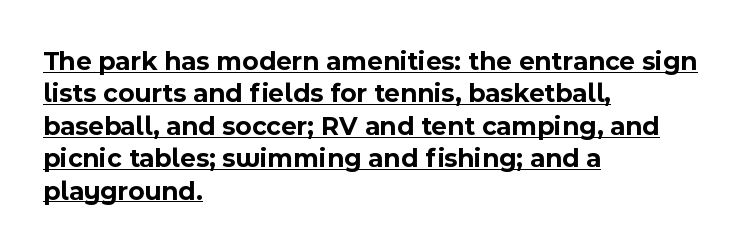
This sample uses plain, unmodified letter spacing. Posture: vertical. Emphasis is given by a line drawn under the lettering. Casual observation: everything's shoved over to the left.
